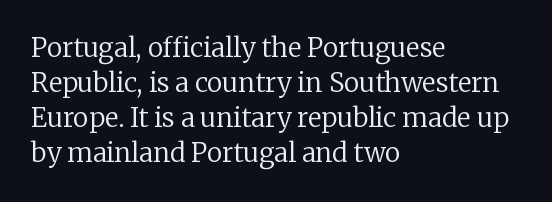
Q: Is the text bold? A: No.
Q: Is the text italic (slanted)? A: No, it is upright.
Q: Is the text underlined? A: No.
Q: How is the paragraph aligned? A: Left-aligned.
Q: Is the spacing between letters normal or unusually wide? A: Normal.
Q: Is the spacing between lines tight, normal or loose? A: Normal.
